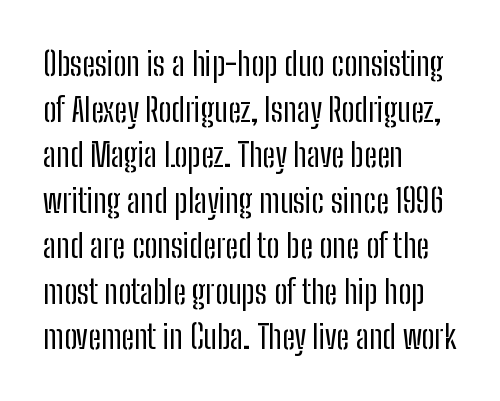
Check the space under the baseline: it is left empty. Line spacing here is normal. The letters look calm and open, with moderate or lighter stems. The glyphs in this specimen are sans serif. Here the designer chose a conventional face with non-uniform glyph widths.
